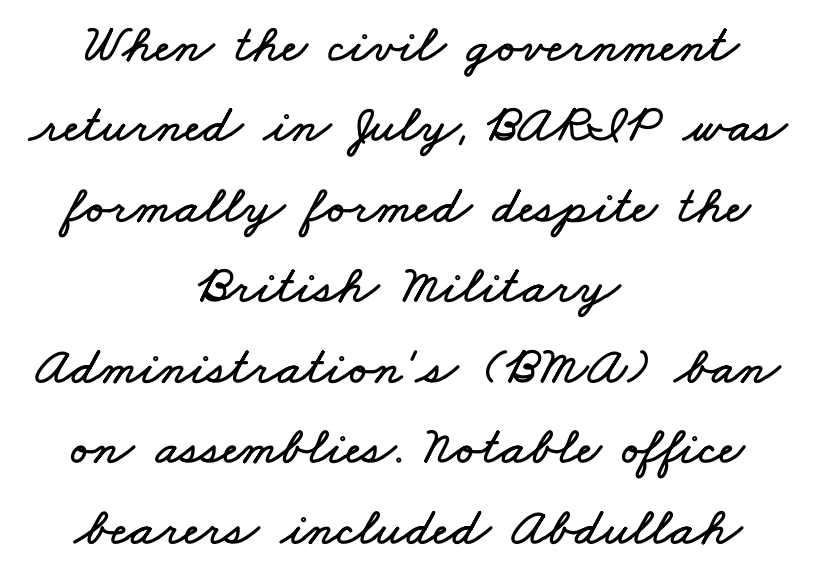
Q: Is the text underlined? A: No.
Q: How is the paragraph aligned? A: Centered.
Q: Is the spacing between letters normal or unusually wide? A: Normal.
Q: Is the spacing between lines tight, normal or loose? A: Normal.
Q: Width (condensed, normal, or wide)? A: Wide.
Q: Stroke contrast? A: Low.
Q: x-height? A: Small.
Q: Monospaced? A: No.
